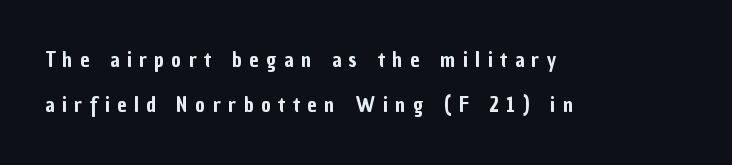
Q: Is the text italic (slanted)? A: No, it is upright.
Q: Is the text underlined? A: No.
Q: How is the paragraph aligned? A: Left-aligned.
Q: Is the spacing between letters normal or unusually wide? A: Unusually wide.
Q: Is the spacing between lines tight, normal or loose? A: Loose.
